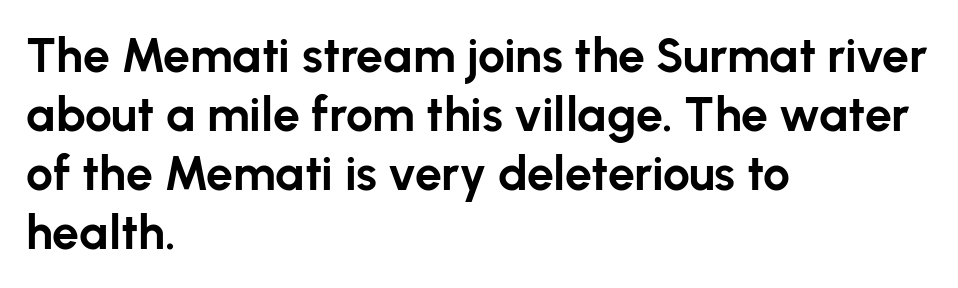
{"serif": "no", "italic": "no", "bold": "yes", "weight": "bold", "width": "normal", "stroke_contrast": "low", "x_height": "medium", "monospaced": "no", "underline": "no", "align": "left", "line_spacing_ratio": 1.23, "letter_spacing": "normal", "letter_spacing_em": 0.0, "glyph_px": 48}
